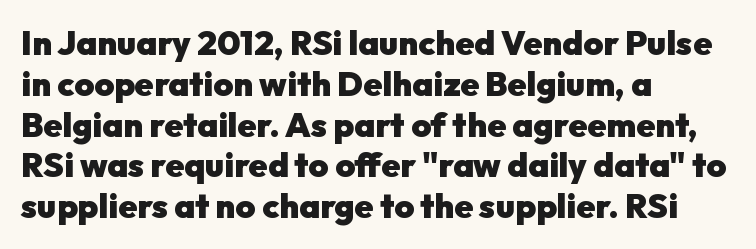
{"serif": "no", "italic": "no", "bold": "yes", "weight": "heavy", "width": "normal", "stroke_contrast": "low", "x_height": "medium", "monospaced": "no", "underline": "no", "align": "left", "line_spacing_ratio": 1.2, "letter_spacing": "normal", "letter_spacing_em": 0.0, "glyph_px": 34}
